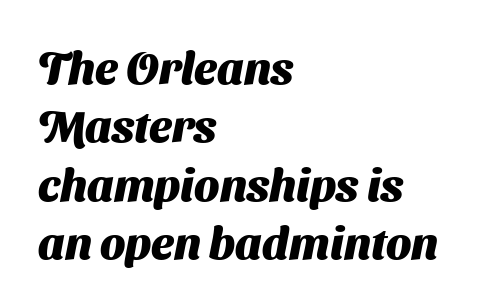
The image shows 45 px heavy sans-serif type; set left-aligned, normal line spacing (1.3x), normal letter spacing, not underlined; medium stroke contrast and a medium x-height.
